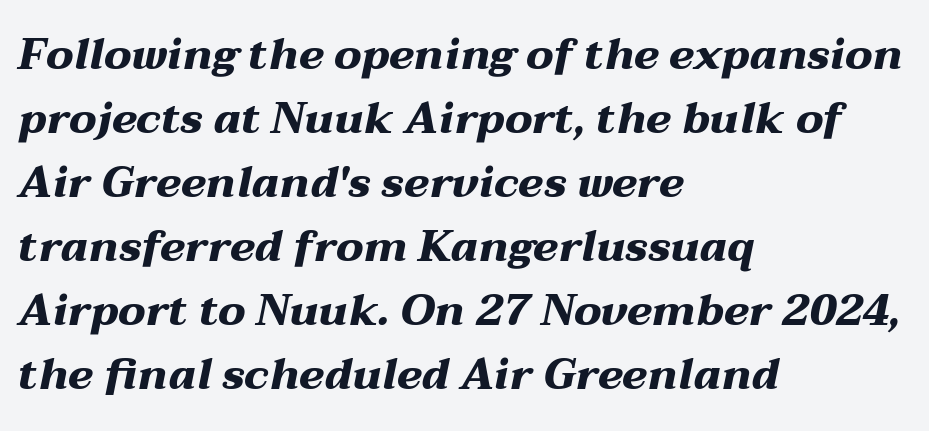
Q: Is the text bold? A: Yes.
Q: Is the text italic (slanted)? A: Yes, it leans right by about 12 degrees.
Q: Is the text underlined? A: No.
Q: How is the paragraph aligned? A: Left-aligned.
Q: Is the spacing between letters normal or unusually wide? A: Normal.
Q: Is the spacing between lines tight, normal or loose? A: Normal.
Q: Width (condensed, normal, or wide)? A: Wide.
Q: Stroke contrast? A: Medium.
Q: x-height? A: Medium.
Q: Monospaced? A: No.
